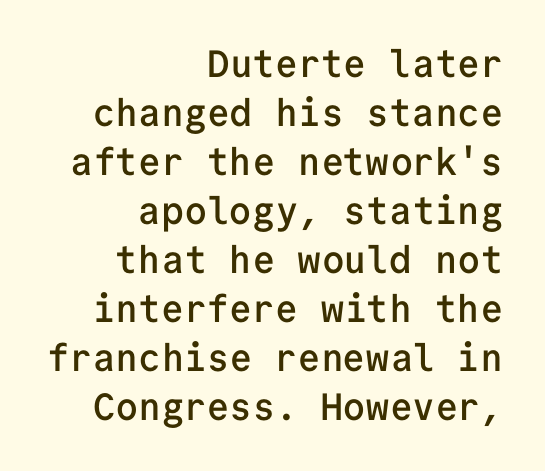
Q: Is the text bold? A: Semi-bold.
Q: Is the text italic (slanted)? A: No, it is upright.
Q: Is the typeface a serif or a sans-serif typeface? A: Sans-serif.
Q: Is the text underlined? A: No.
Q: How is the paragraph aligned? A: Right-aligned.
Q: Is the spacing between letters normal or unusually wide? A: Normal.
Q: Is the spacing between lines tight, normal or loose? A: Normal.
Q: Width (condensed, normal, or wide)? A: Normal.
Q: Stroke contrast? A: Low.
Q: x-height? A: Medium.
Q: Monospaced? A: Yes.
